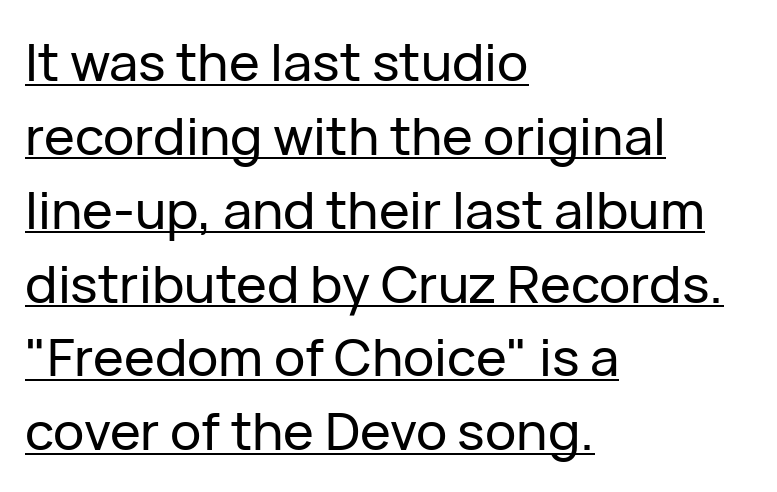
{"serif": "no", "italic": "no", "width": "normal", "stroke_contrast": "low", "x_height": "medium", "monospaced": "no", "underline": "yes", "align": "left", "line_spacing": "normal", "line_spacing_ratio": 1.42, "letter_spacing": "normal", "letter_spacing_em": 0.0, "glyph_px": 52}
